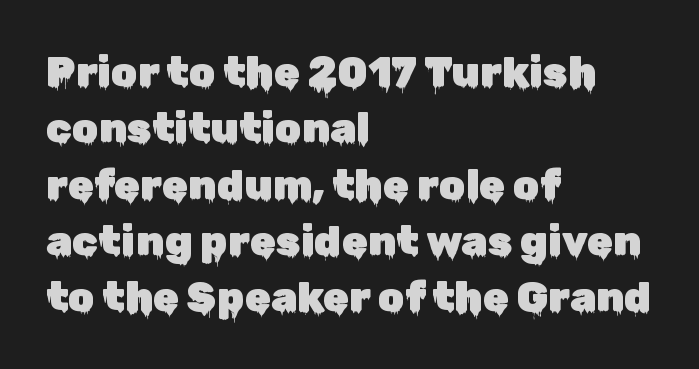
Inter-character spacing is left at the font's built-in metrics. Characters remain perfectly vertical along every line. Clear beneath every line of the passage. These lines are rendered in a variable-pitch font. Does the type have serifs? No, each stem ends abruptly.
